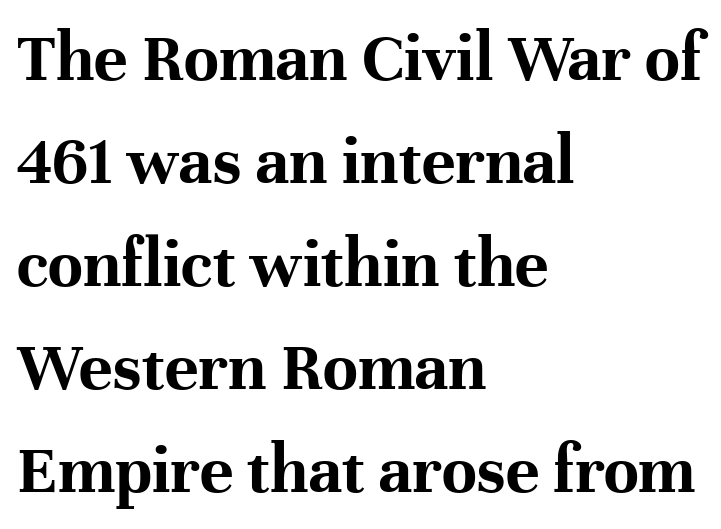
Is this a fixed-width face? No — the glyphs have proportional, varying widths. Look at the tracking — it's just the regular setting, nothing added. Examine the stroke ends and you'll spot serifs. Only glyphs here, with clear space below each row.
